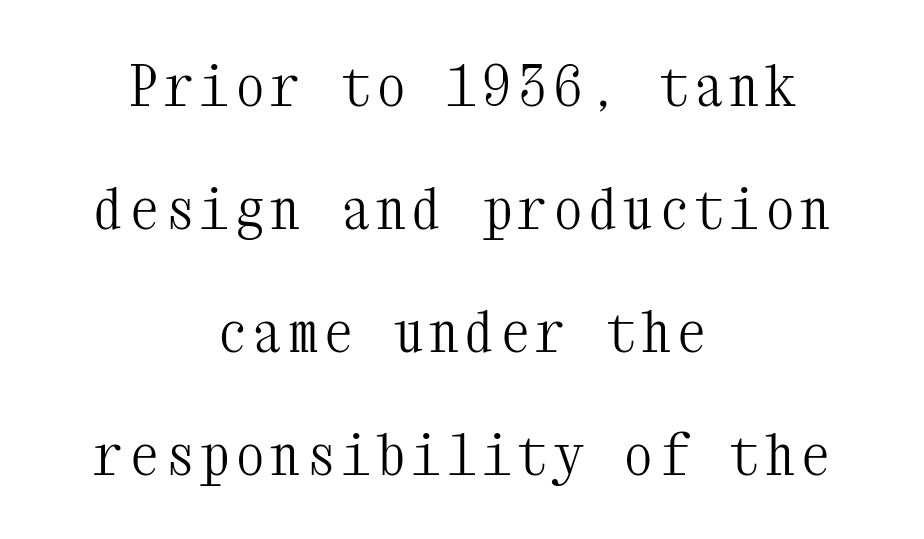
Q: Is the text bold? A: No.
Q: Is the text italic (slanted)? A: No, it is upright.
Q: Is the typeface a serif or a sans-serif typeface? A: Serif.
Q: Is the text underlined? A: No.
Q: How is the paragraph aligned? A: Centered.
Q: Is the spacing between lines tight, normal or loose? A: Loose.
Q: Width (condensed, normal, or wide)? A: Condensed.
Q: Stroke contrast? A: Medium.
Q: x-height? A: Medium.
Q: Monospaced? A: Yes.
